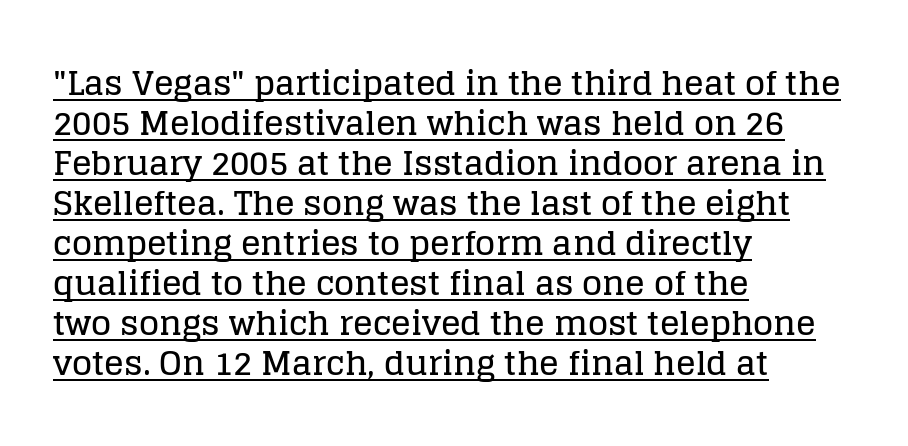
The image shows 33 px serif type, upright; set left-aligned, line spacing 1.21x, normal letter spacing, underlined; low stroke contrast and a large x-height.
